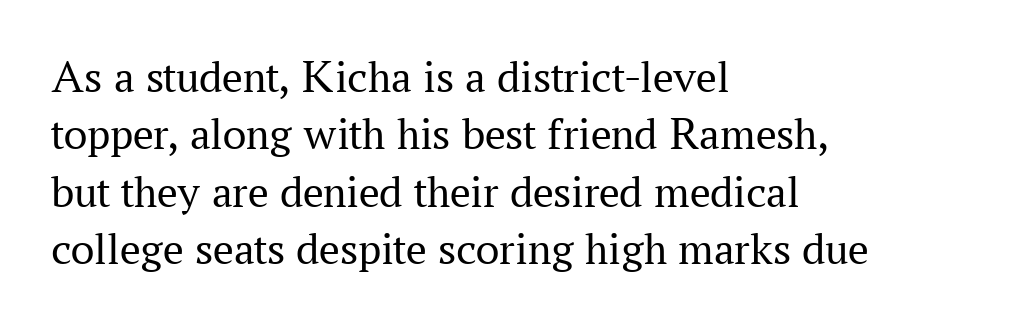
No chunkiness to these letters — they're not bold. The vertical gap from one line to the next is medium. Yep, those are serifs on the letters. Inter-character spacing is left at the font's built-in metrics.
